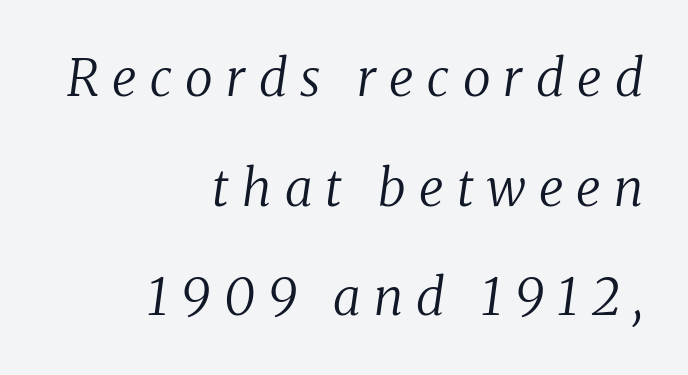
The image shows 51 px regular-weight serif type, italic (leaning right); set right-aligned, loose line spacing (2.15x), unusually wide letter spacing (+0.26 em), not underlined; medium stroke contrast and a medium x-height.
